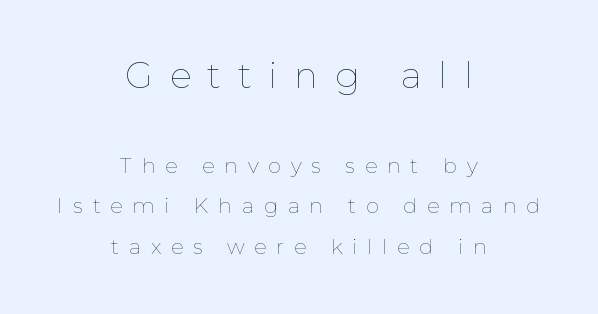
Q: Is the text bold? A: No.
Q: Is the text italic (slanted)? A: No, it is upright.
Q: Is the text underlined? A: No.
Q: How is the paragraph aligned? A: Centered.
Q: Is the spacing between letters normal or unusually wide? A: Unusually wide.
Q: Is the spacing between lines tight, normal or loose? A: Loose.
Q: Which block of text is set in a larger size, the first (top) or the second (bottom)? A: The first (top) one.
Q: Width (condensed, normal, or wide)? A: Normal.
Q: Stroke contrast? A: Low.
Q: x-height? A: Medium.
Q: Monospaced? A: No.
